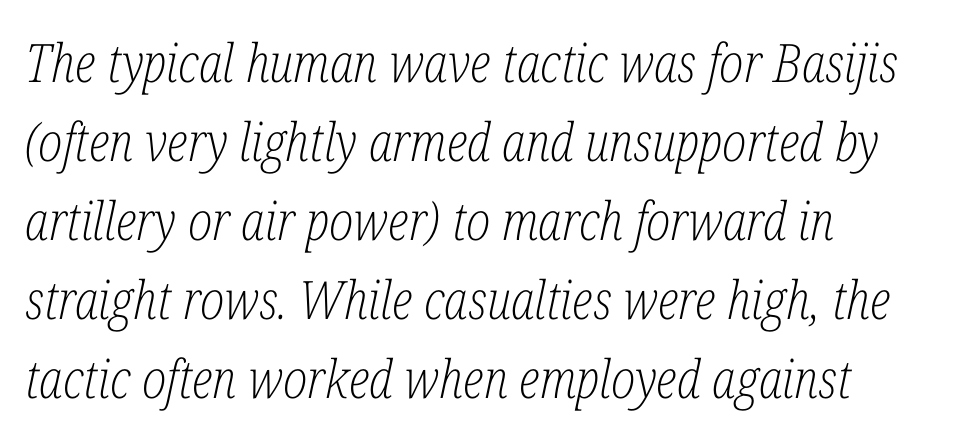
Q: Is the text bold? A: No.
Q: Is the text italic (slanted)? A: Yes, it leans right by about 12 degrees.
Q: Is the typeface a serif or a sans-serif typeface? A: Serif.
Q: Is the text underlined? A: No.
Q: How is the paragraph aligned? A: Left-aligned.
Q: Is the spacing between letters normal or unusually wide? A: Normal.
Q: Is the spacing between lines tight, normal or loose? A: Normal.
Q: Width (condensed, normal, or wide)? A: Condensed.
Q: Stroke contrast? A: Low.
Q: x-height? A: Medium.
Q: Monospaced? A: No.
